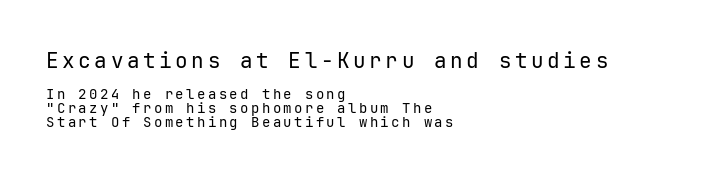
The letters stand upright; this is a roman face. Letters rest on an invisible, unmarked baseline. The compositor pushed each line to the left boundary. Vertically, the passage feels compressed, each row crowding the next. Block one is the big one; block two sits smaller underneath.
